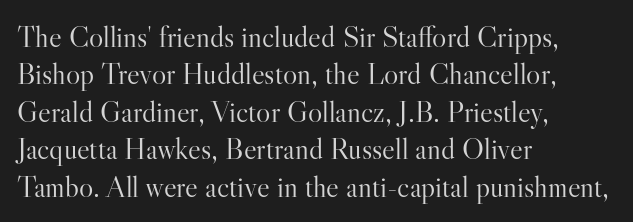
Q: Is the text bold? A: No.
Q: Is the text italic (slanted)? A: No, it is upright.
Q: Is the typeface a serif or a sans-serif typeface? A: Serif.
Q: Is the text underlined? A: No.
Q: How is the paragraph aligned? A: Left-aligned.
Q: Is the spacing between letters normal or unusually wide? A: Normal.
Q: Is the spacing between lines tight, normal or loose? A: Normal.
Q: Width (condensed, normal, or wide)? A: Normal.
Q: Stroke contrast? A: High.
Q: x-height? A: Small.
Q: Monospaced? A: No.
